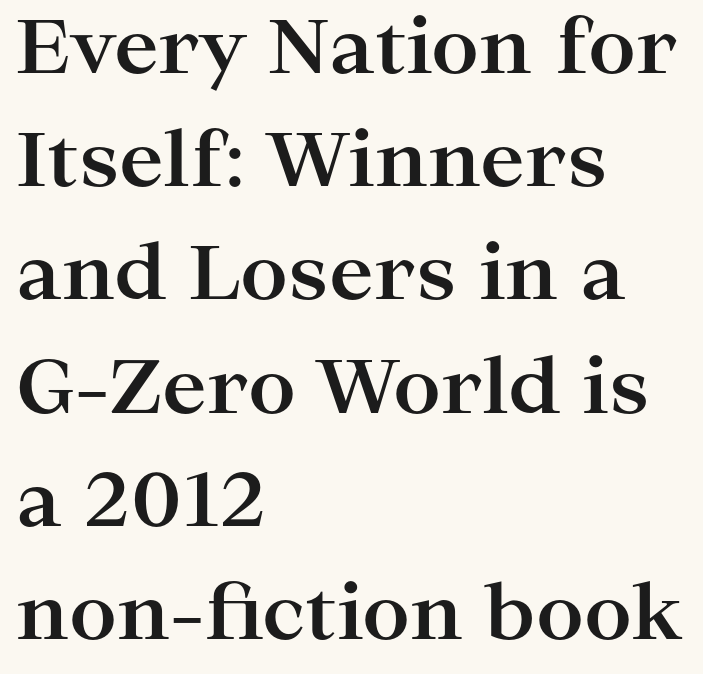
{"serif": "yes", "italic": "no", "bold": "yes", "weight": "bold", "width": "wide", "stroke_contrast": "high", "x_height": "medium", "monospaced": "no", "underline": "no", "align": "left", "line_spacing": "normal", "line_spacing_ratio": 1.51, "letter_spacing": "normal", "letter_spacing_em": 0.0, "glyph_px": 75}
